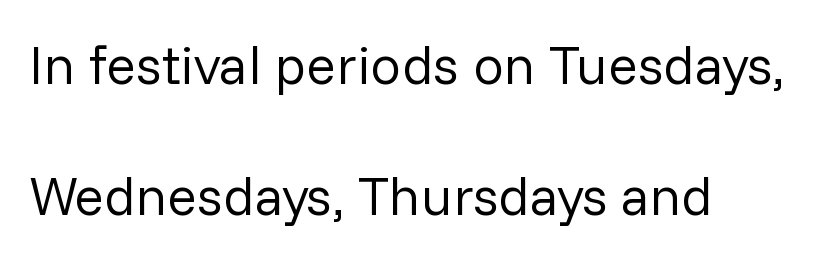
Q: Is the text bold? A: No.
Q: Is the text italic (slanted)? A: No, it is upright.
Q: Is the typeface a serif or a sans-serif typeface? A: Sans-serif.
Q: Is the text underlined? A: No.
Q: Is the spacing between letters normal or unusually wide? A: Normal.
Q: Is the spacing between lines tight, normal or loose? A: Loose.
Q: Width (condensed, normal, or wide)? A: Normal.
Q: Stroke contrast? A: Low.
Q: x-height? A: Medium.
Q: Monospaced? A: No.
